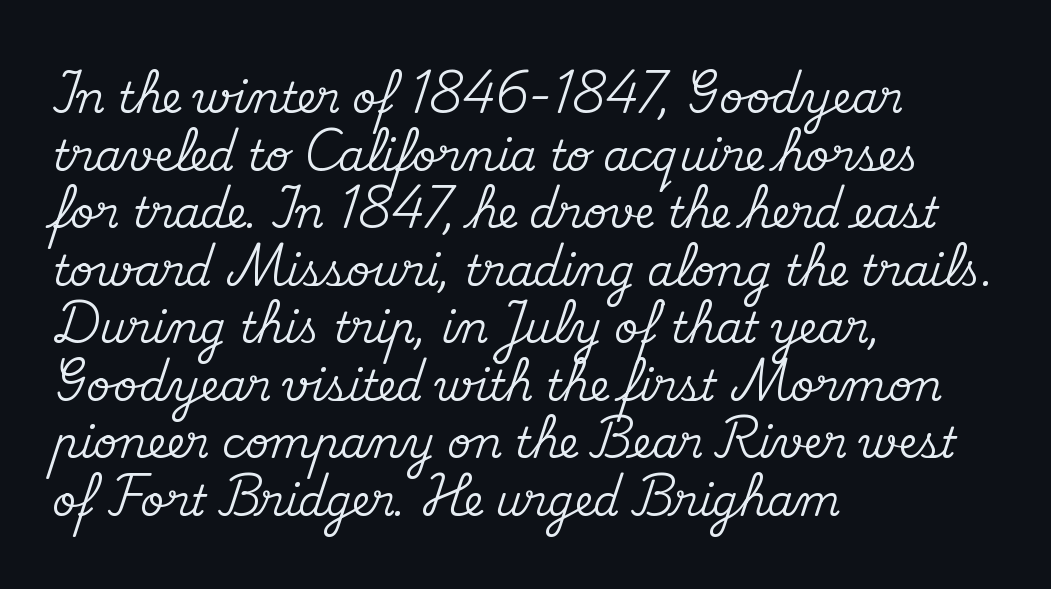
{"serif": "yes", "width": "normal", "stroke_contrast": "medium", "x_height": "small", "monospaced": "no", "underline": "no", "align": "left", "line_spacing": "normal", "line_spacing_ratio": 1.37, "letter_spacing": "normal", "letter_spacing_em": 0.0, "glyph_px": 42}
